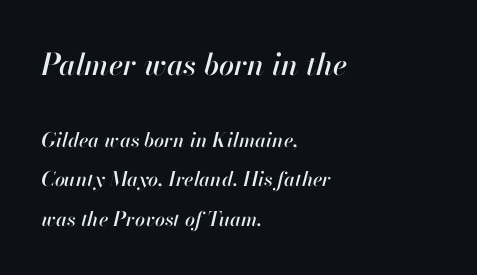
The image shows 30 px text type, italic (leaning right); set left-aligned, loose line spacing (1.97x), normal letter spacing, not underlined; the first (top) block is 1.5x larger; high stroke contrast and a small x-height.
